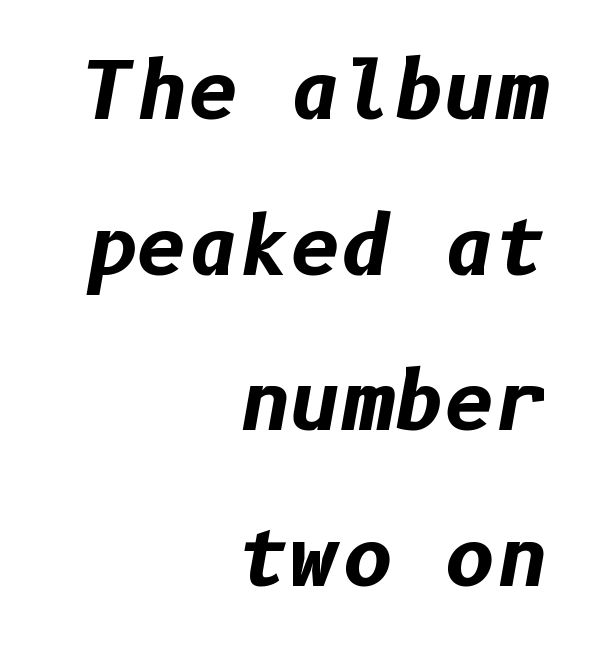
Q: Is the text bold? A: Yes.
Q: Is the text italic (slanted)? A: Yes, it leans right by about 10 degrees.
Q: Is the text underlined? A: No.
Q: How is the paragraph aligned? A: Right-aligned.
Q: Is the spacing between letters normal or unusually wide? A: Normal.
Q: Is the spacing between lines tight, normal or loose? A: Loose.
Q: Width (condensed, normal, or wide)? A: Normal.
Q: Stroke contrast? A: Low.
Q: x-height? A: Medium.
